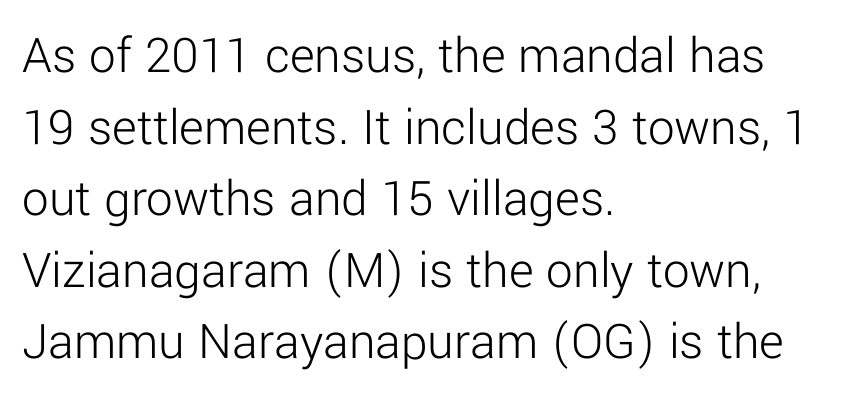
The weight tops out at a normal text grade. This block has exactly the height ordinary leading produces. Proportional: the letters do not fall into vertical columns. Descenders are the only things crossing below the line. Grotesque or geometric, the face here clearly has no serifs. Tracking value appears to be zero — textbook default spacing.
